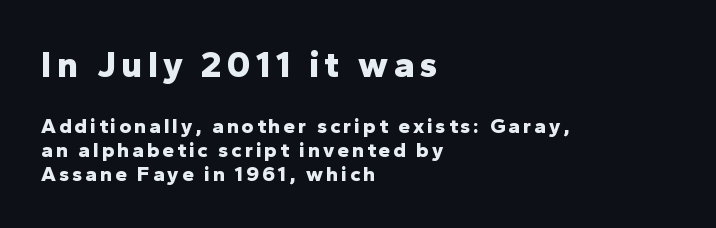
The image shows 37 px bold sans-serif type, upright; set left-aligned, tight line spacing (1.14x), not underlined; the first (top) block is 1.76x larger; low stroke contrast and a medium x-height.
